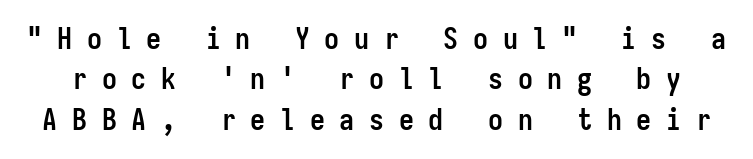
A typesetter would call this monospace, since all characters share one set width. Quick note: underline off. Serif or sans? Sans — the stroke terminals are bare. Unlike italic type, these characters show no tilt at all. Compared with typical paragraphs, the rows here are spaced about the same. What stands out about the letter spacing? Its width — letters are far apart.
